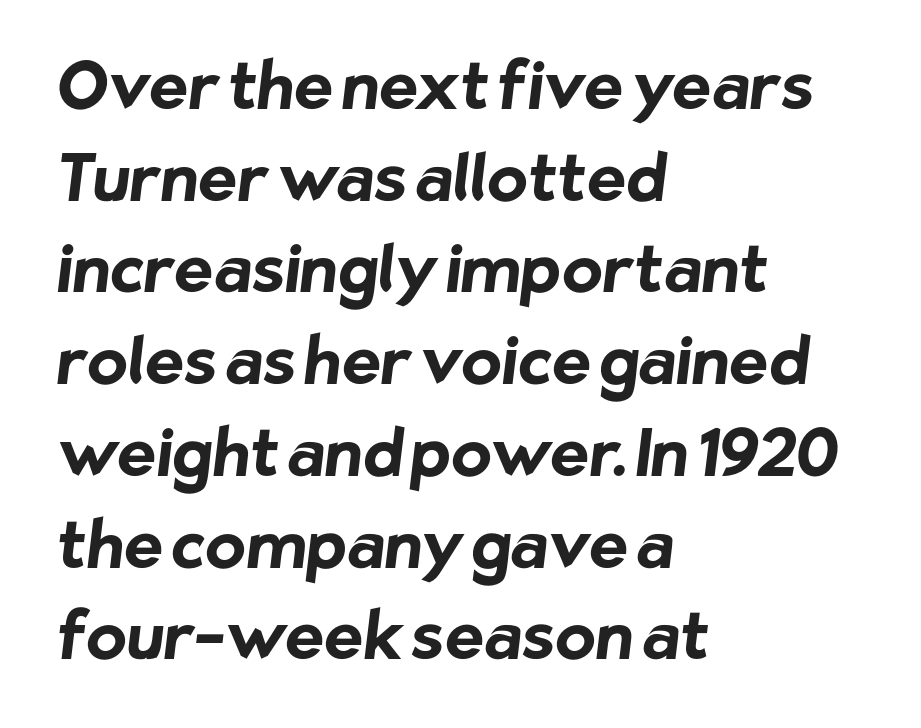
{"serif": "no", "bold": "yes", "weight": "bold", "width": "normal", "stroke_contrast": "low", "x_height": "medium", "monospaced": "no", "underline": "no", "align": "left", "line_spacing": "normal", "line_spacing_ratio": 1.39, "letter_spacing": "normal", "letter_spacing_em": 0.0, "glyph_px": 66}
